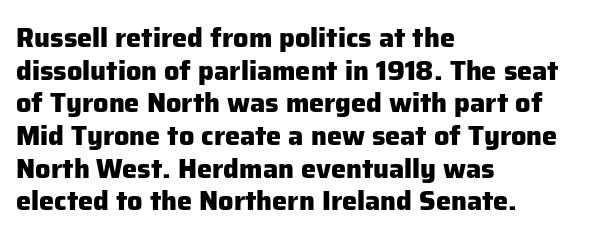
The image shows 27 px bold type, upright; set left-aligned, line spacing 1.21x, normal letter spacing, not underlined.
